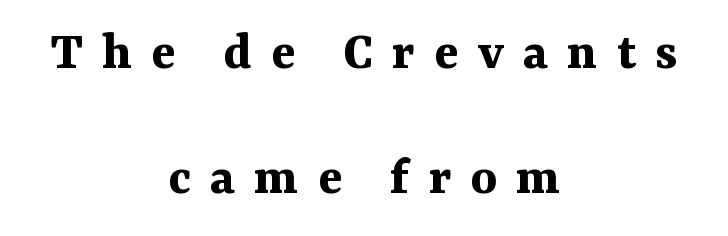
The characters display serif detailing at their extremities. This rendering features lettering with no underline. When letters stand straight like this, we call the style roman or upright. The rendering uses natural spacing where letterforms have individual widths. Students, this is bold: see how much ink each stroke carries. Whoever set this chose breathing room over compactness in the vertical rhythm.
